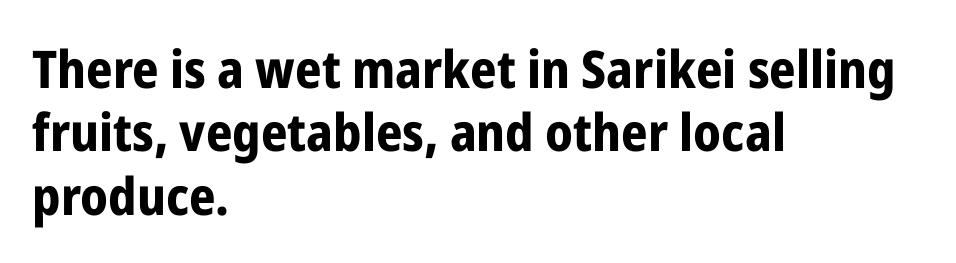
The image shows 52 px bold, condensed sans-serif type, upright; set left-aligned, line spacing 1.22x, normal letter spacing, not underlined; low stroke contrast and a medium x-height.
